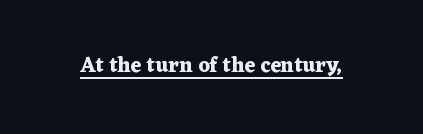
{"italic": "no", "bold": "yes", "underline": "yes", "letter_spacing": "normal", "letter_spacing_em": 0.0, "glyph_px": 21}
